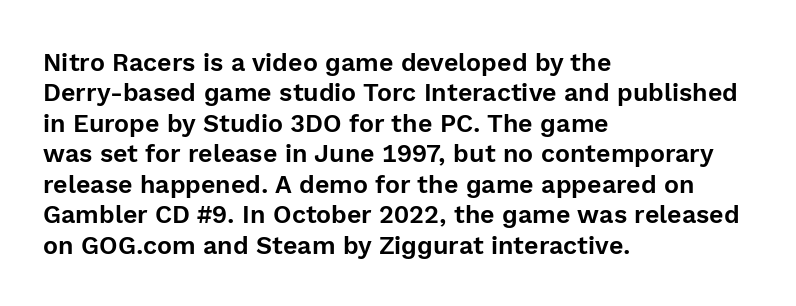
Q: Is the text italic (slanted)? A: No, it is upright.
Q: Is the text underlined? A: No.
Q: How is the paragraph aligned? A: Left-aligned.
Q: Is the spacing between letters normal or unusually wide? A: Normal.
